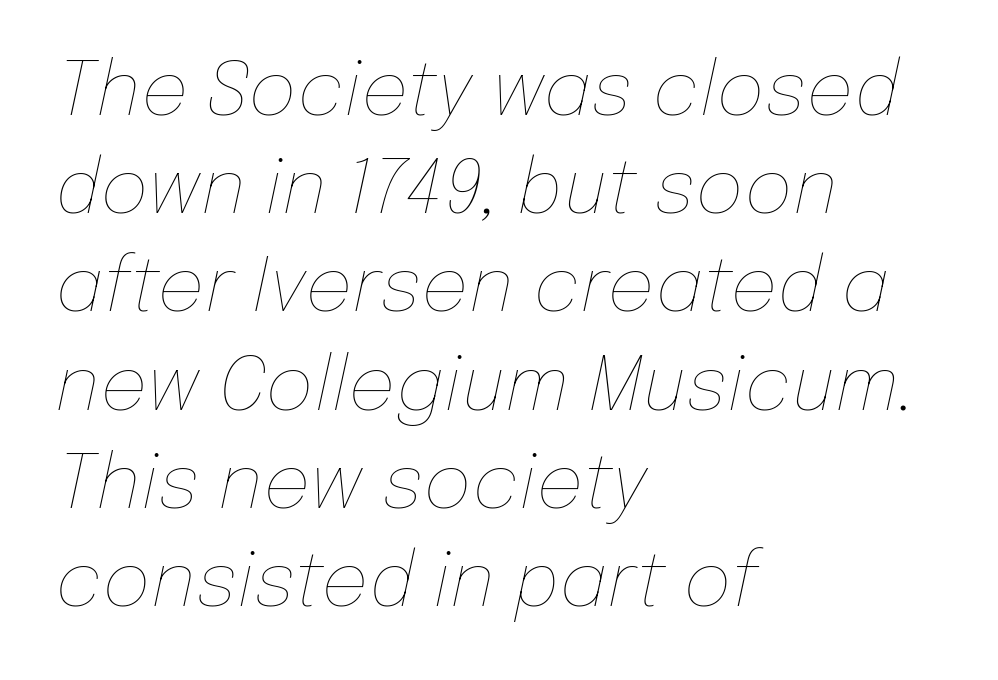
The image shows 75 px thin type, italic (leaning right); set left-aligned, normal line spacing (1.31x), normal letter spacing, not underlined; low stroke contrast and a medium x-height.
